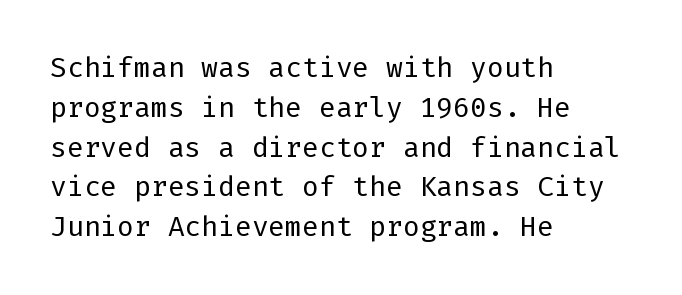
The image shows 28 px regular-weight sans-serif type, upright; set left-aligned, normal line spacing (1.42x), normal letter spacing, not underlined; low stroke contrast and a medium x-height.
